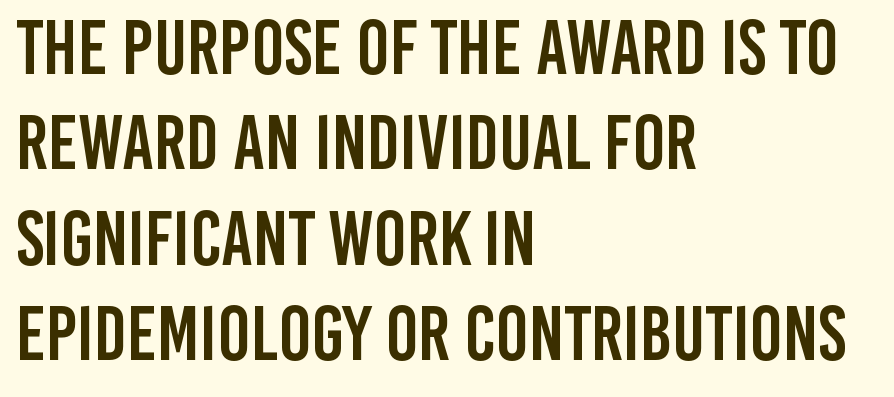
{"serif": "no", "italic": "no", "width": "condensed", "stroke_contrast": "low", "x_height": "large", "monospaced": "no", "underline": "no", "align": "left", "line_spacing_ratio": 1.24, "letter_spacing": "normal", "letter_spacing_em": 0.0, "glyph_px": 77}
